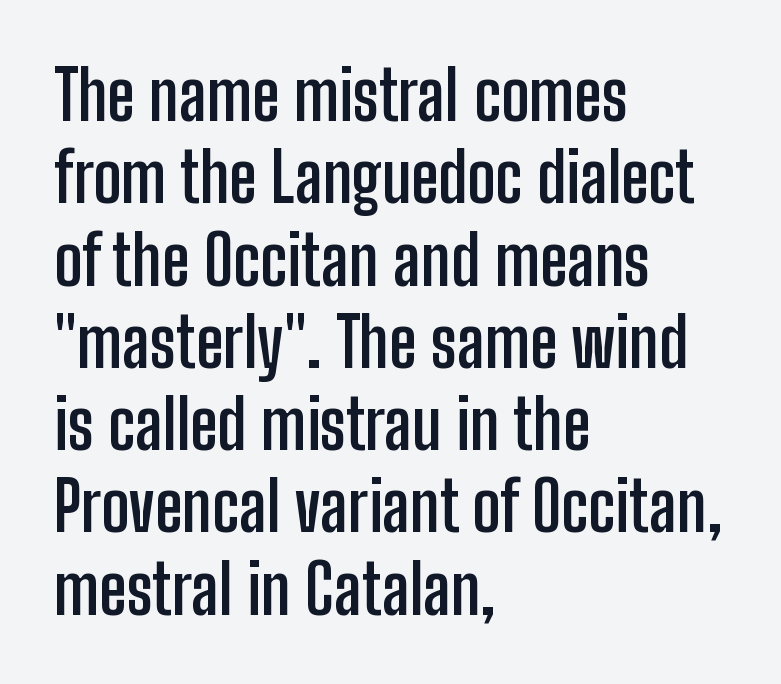
Q: Is the text bold? A: Yes.
Q: Is the text italic (slanted)? A: No, it is upright.
Q: Is the typeface a serif or a sans-serif typeface? A: Sans-serif.
Q: Is the text underlined? A: No.
Q: How is the paragraph aligned? A: Left-aligned.
Q: Is the spacing between letters normal or unusually wide? A: Normal.
Q: Width (condensed, normal, or wide)? A: Condensed.
Q: Stroke contrast? A: Low.
Q: x-height? A: Medium.
Q: Monospaced? A: No.
